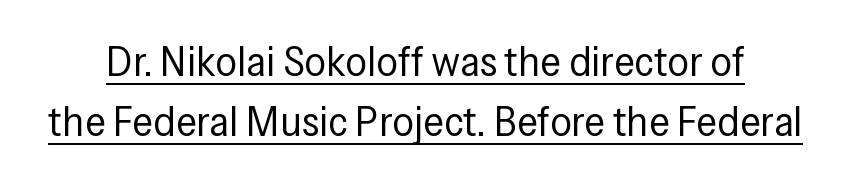
Examine the stroke ends and you'll find no serifs. Words appear dense and cohesive because spacing is normal. Each letter keeps its own natural width here, so spacing adapts to shape. The weight tops out at a normal text grade. Looks like someone drew a line under every word here.
